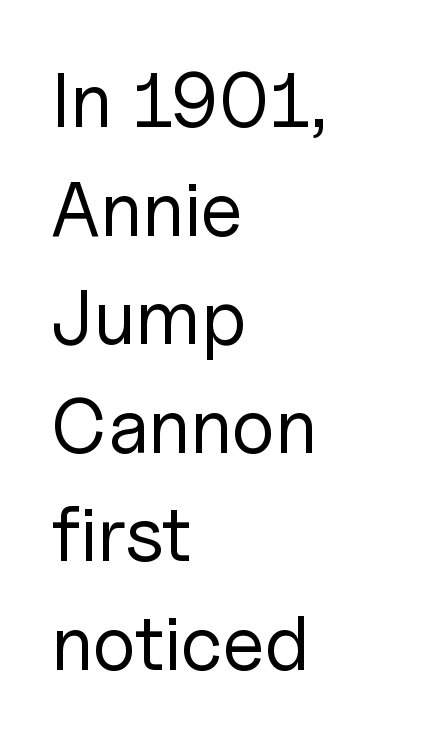
Vertically, the passage feels balanced, rows spaced as you'd expect. Letterform terminals end flat and unadorned throughout the passage. No word sits above an underline. Posture: upright roman. Each stroke keeps to a modest, everyday thickness or less. These lines are rendered in a variable-pitch font.
